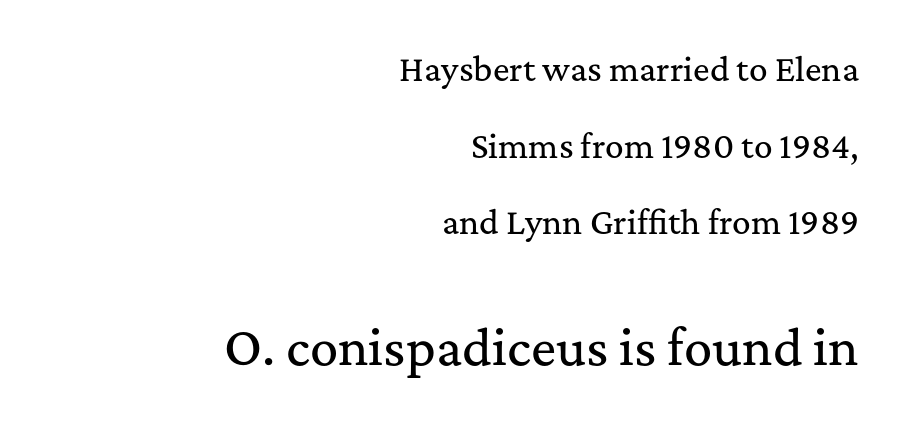
This rendering leaves character spacing at its baseline value. Typeset ragged left — the right edge is the straight one. Vertically, the passage feels expansive, rows floating well apart. The space directly below the letters is spotless. The font family rendered here belongs to the serif group. A typesetter would call this proportional, since set widths differ per character.
